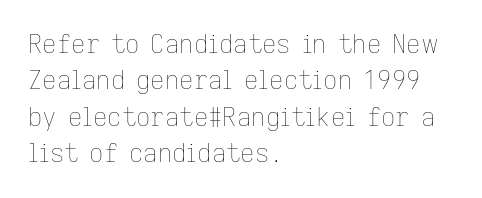
In terms of posture, this sample is upright. The passage shown has conventional tracking throughout. The zone under the glyphs is completely vacant. The lines are quadded left. These glyphs show unthickened strokes, regular width or finer. Rows of type keep a routine distance in the vertical direction.
